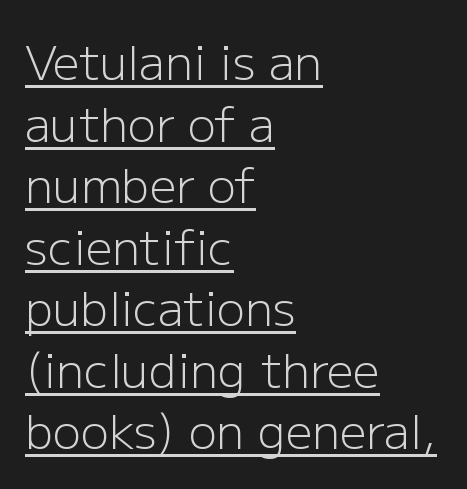
Tracking here is standard; glyphs follow each other at the usual distance. The typesetter has applied underlining to the passage shown. The lines sit at an ordinary, default distance from one another. This sample has the flowing, uneven cadence of proportional lettering. The strokes are not fattened; the text isn't bold.
